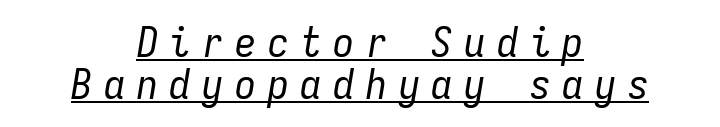
The image shows 42 px regular-weight, condensed type, italic (leaning right), monospaced; set centered, tight line spacing (0.99x), unusually wide letter spacing (+0.28 em), underlined; low stroke contrast and a medium x-height.
